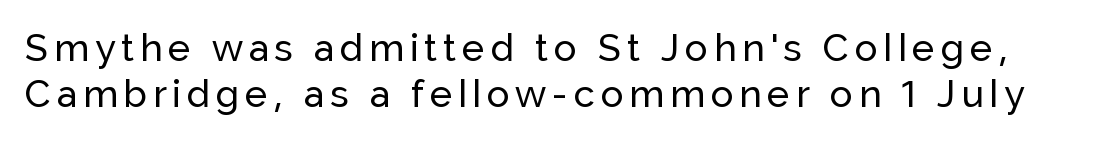
This sample uses an upright cut, with every glyph sitting square on the baseline. Only glyphs here, with clear space below each row. The passage shown is typed in a proportional face where columns would drift. The text was rendered using a sans face with plain stroke endings.
